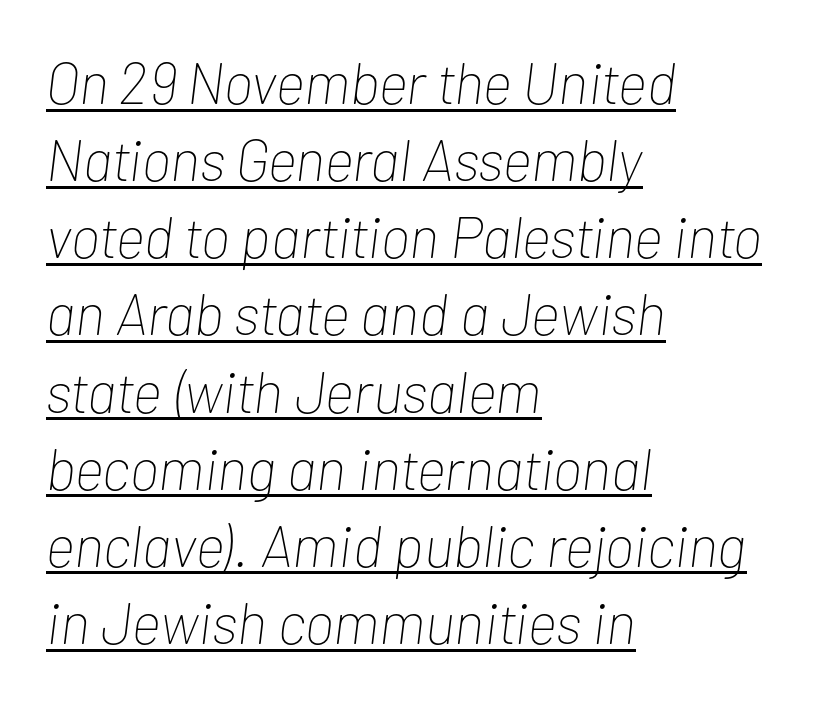
Leftover space on each line is placed entirely after the last word. These lines keep a tight, regular rhythm from letter to letter. Weight: regular or lighter. Beneath each row of characters lies a ruled line. These lines are rendered in a variable-pitch font. Does the lettering tilt? It does — this is italic.
